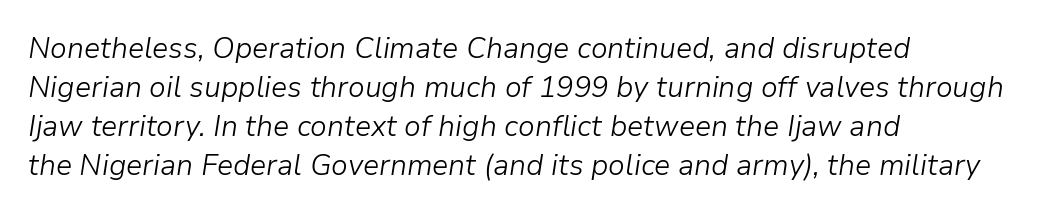
{"italic": "yes", "lean": "right", "slant_degrees": 9, "bold": "no", "weight": "light", "width": "normal", "stroke_contrast": "low", "x_height": "medium", "monospaced": "no", "underline": "no", "align": "left", "line_spacing": "normal", "line_spacing_ratio": 1.34, "letter_spacing": "normal", "letter_spacing_em": 0.0, "glyph_px": 29}
